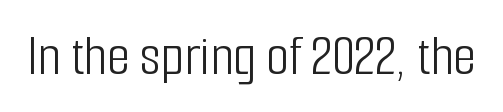
{"serif": "no", "italic": "no", "bold": "no", "weight": "light", "width": "condensed", "stroke_contrast": "low", "x_height": "medium", "monospaced": "no", "underline": "no", "letter_spacing": "normal", "letter_spacing_em": 0.0, "glyph_px": 59}
